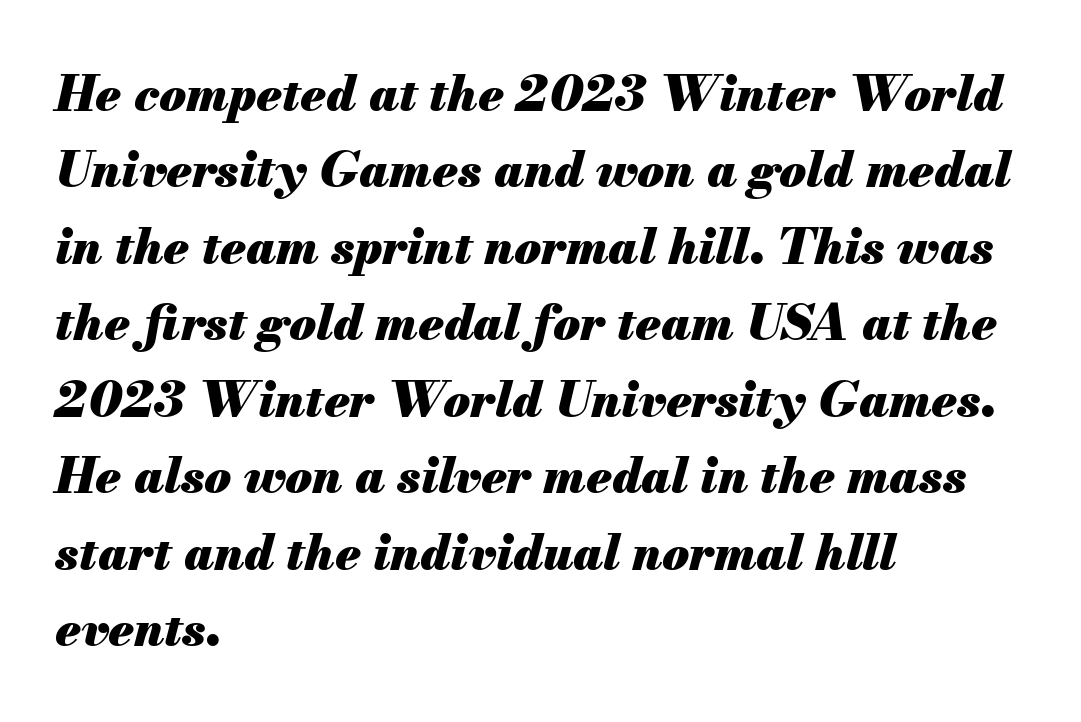
{"italic": "yes", "lean": "right", "slant_degrees": 13, "bold": "yes", "weight": "heavy", "width": "normal", "stroke_contrast": "medium", "x_height": "small", "monospaced": "no", "underline": "no", "align": "left", "line_spacing": "normal", "line_spacing_ratio": 1.56, "letter_spacing": "normal", "letter_spacing_em": 0.0, "glyph_px": 49}
